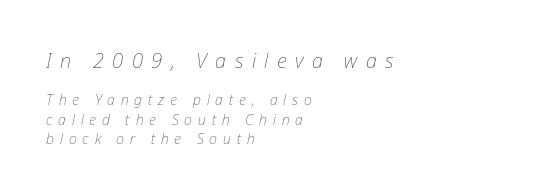
The more generous point size was reserved for the upper chunk. No word sits above an underline. Style check: oblique. This reads as an unemphasized weight, regular at the heaviest.
